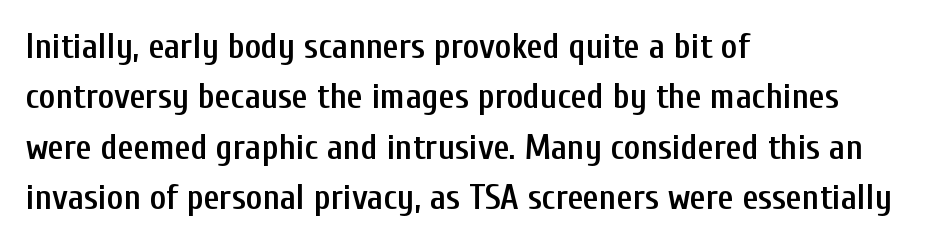
Q: Is the text bold? A: Semi-bold.
Q: Is the text italic (slanted)? A: No, it is upright.
Q: Is the typeface a serif or a sans-serif typeface? A: Sans-serif.
Q: Is the text underlined? A: No.
Q: How is the paragraph aligned? A: Left-aligned.
Q: Is the spacing between letters normal or unusually wide? A: Normal.
Q: Is the spacing between lines tight, normal or loose? A: Normal.
Q: Width (condensed, normal, or wide)? A: Condensed.
Q: Stroke contrast? A: Low.
Q: x-height? A: Medium.
Q: Monospaced? A: No.
